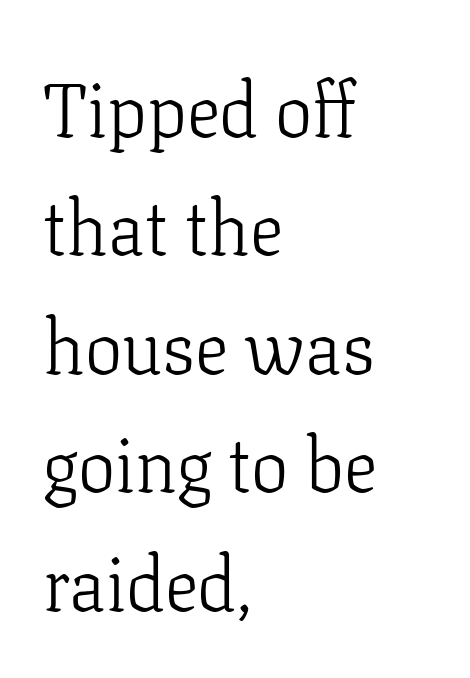
The image shows 75 px light serif type, upright; set left-aligned, normal line spacing (1.58x), normal letter spacing, not underlined; low stroke contrast and a medium x-height.
